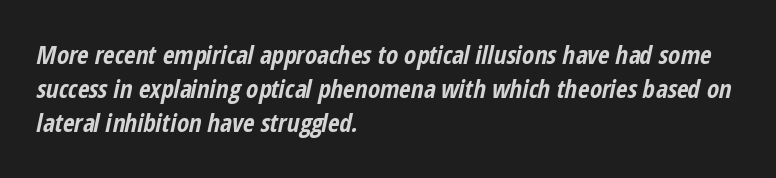
{"italic": "yes", "lean": "right", "slant_degrees": 12, "bold": "yes", "underline": "no", "align": "left", "line_spacing": "normal", "line_spacing_ratio": 1.37, "letter_spacing": "normal", "letter_spacing_em": 0.0, "glyph_px": 25}
